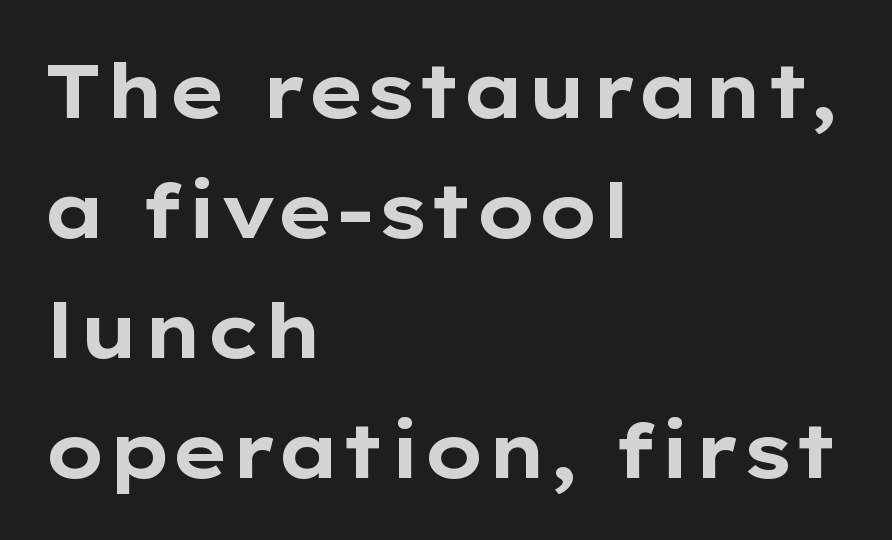
The image shows 75 px bold, wide sans-serif type, upright; set left-aligned, normal line spacing (1.6x), normal letter spacing, not underlined; low stroke contrast and a medium x-height.
